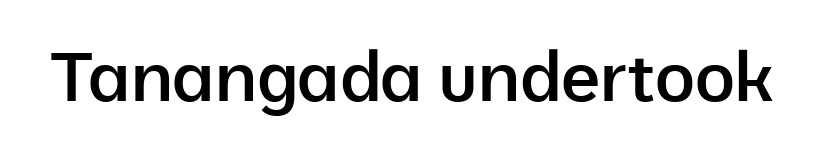
The image shows 69 px semibold sans-serif type, upright; set normal letter spacing, not underlined; low stroke contrast and a medium x-height.
